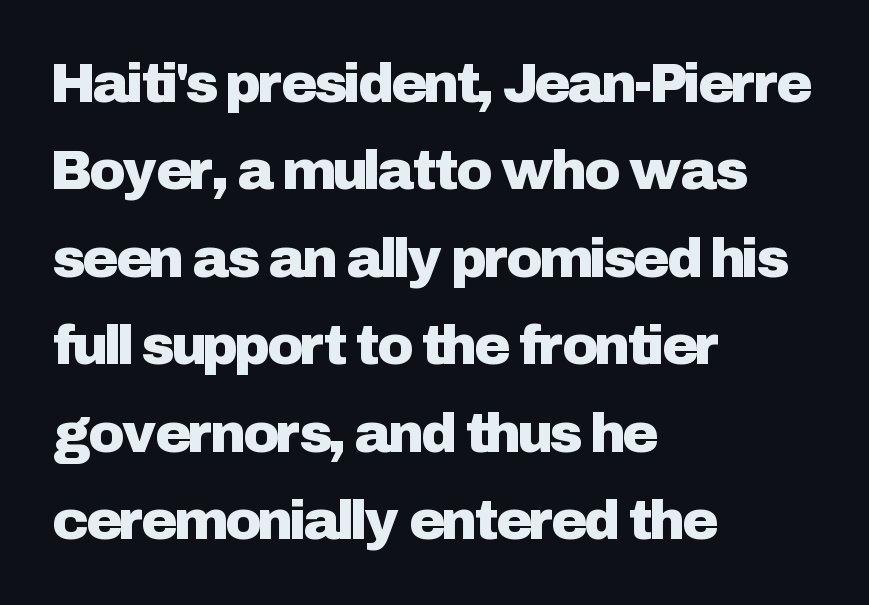
{"serif": "no", "italic": "no", "width": "normal", "stroke_contrast": "low", "x_height": "medium", "monospaced": "no", "underline": "no", "align": "left", "line_spacing": "normal", "line_spacing_ratio": 1.59, "letter_spacing": "normal", "letter_spacing_em": 0.0, "glyph_px": 55}
